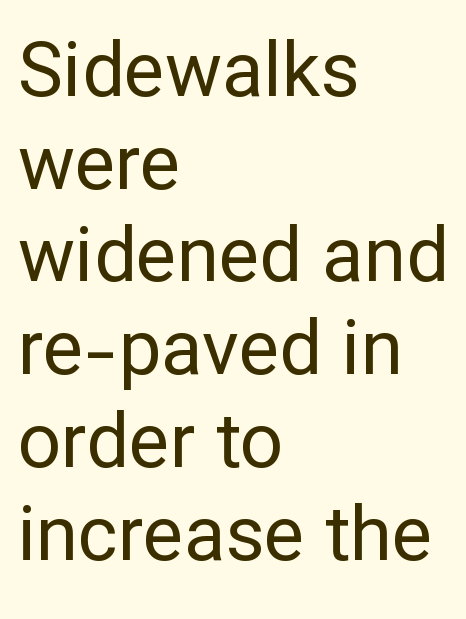
This sample has the flowing, uneven cadence of proportional lettering. A typesetter would mark this as roman, not italic. The lines in this sample share a left origin and differ only in where they stop. Compared with typical body copy, the letter spacing here is the same. Unmarked baselines from the first word to the last.
